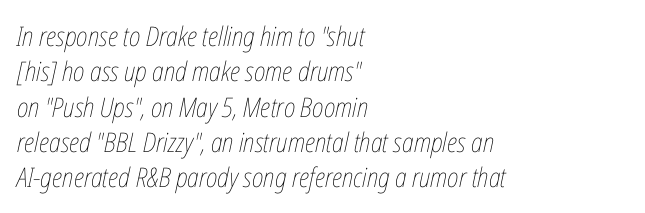
Q: Is the text bold? A: No.
Q: Is the text italic (slanted)? A: Yes, it leans right by about 12 degrees.
Q: Is the text underlined? A: No.
Q: How is the paragraph aligned? A: Left-aligned.
Q: Is the spacing between letters normal or unusually wide? A: Normal.
Q: Is the spacing between lines tight, normal or loose? A: Normal.
